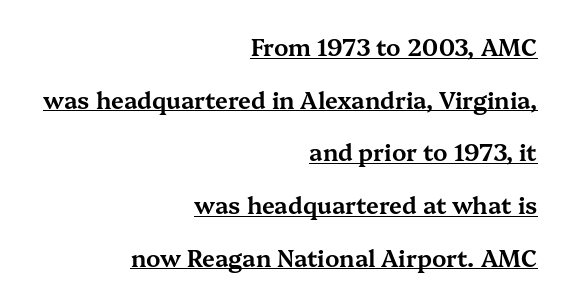
The image shows 23 px text type, upright; set right-aligned, loose line spacing (2.29x), normal letter spacing, underlined.
